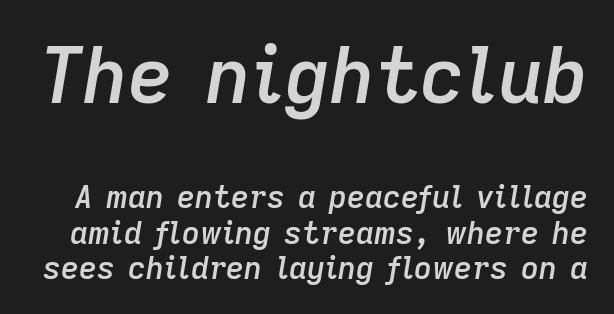
You can tell it's italic because the verticals aren't actually vertical. Short note: letters normally spaced. Compared with typical paragraphs, the rows here are closer together. The first block has been scaled up relative to the second. Semibold letterforms, between regular and bold.
